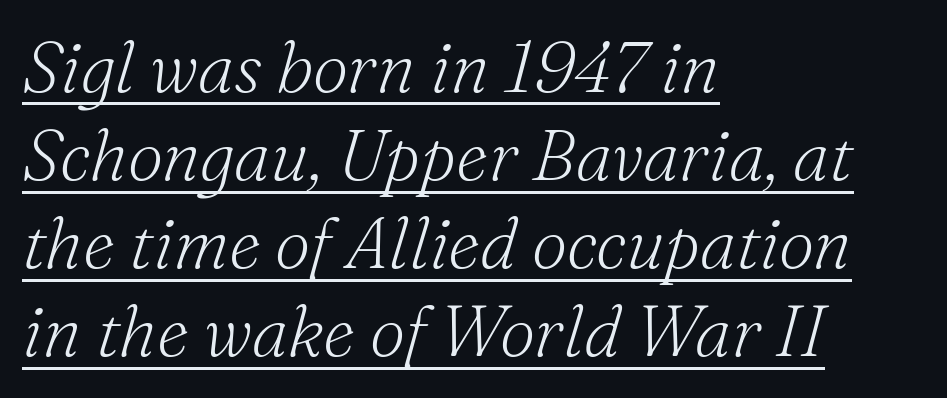
Q: Is the text bold? A: No.
Q: Is the text italic (slanted)? A: Yes, it leans right by about 16 degrees.
Q: Is the typeface a serif or a sans-serif typeface? A: Serif.
Q: Is the text underlined? A: Yes.
Q: How is the paragraph aligned? A: Left-aligned.
Q: Is the spacing between letters normal or unusually wide? A: Normal.
Q: Width (condensed, normal, or wide)? A: Normal.
Q: Stroke contrast? A: Medium.
Q: x-height? A: Small.
Q: Monospaced? A: No.
